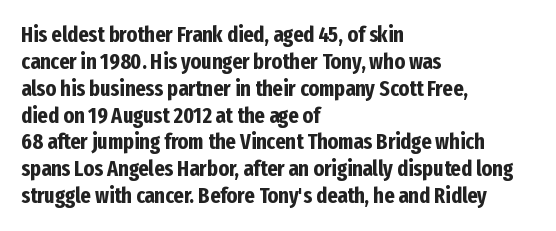
{"italic": "no", "bold": "yes", "underline": "no", "align": "left", "line_spacing_ratio": 1.22, "letter_spacing": "normal", "letter_spacing_em": 0.0, "glyph_px": 22}
